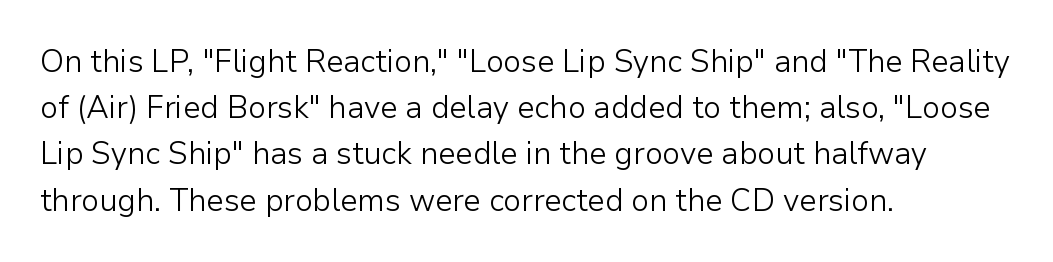
{"serif": "no", "italic": "no", "bold": "no", "weight": "light", "width": "normal", "stroke_contrast": "low", "x_height": "medium", "monospaced": "no", "underline": "no", "align": "left", "line_spacing": "normal", "line_spacing_ratio": 1.49, "letter_spacing": "normal", "letter_spacing_em": 0.0, "glyph_px": 31}
